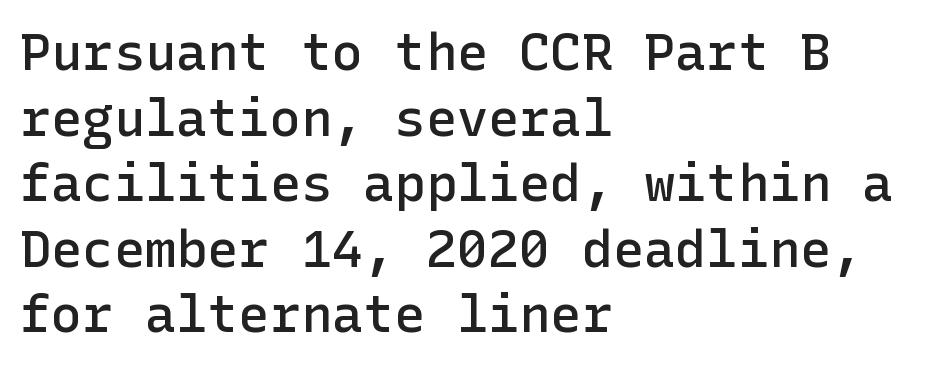
The image shows 52 px semibold sans-serif type, upright; set left-aligned, normal line spacing (1.26x), normal letter spacing, not underlined; low stroke contrast and a medium x-height.
